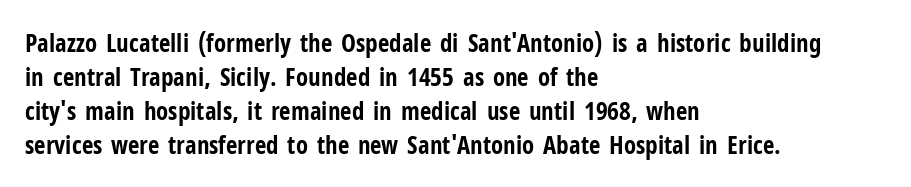
The image shows 25 px bold type, upright; set left-aligned, normal line spacing (1.36x), normal letter spacing, not underlined.
